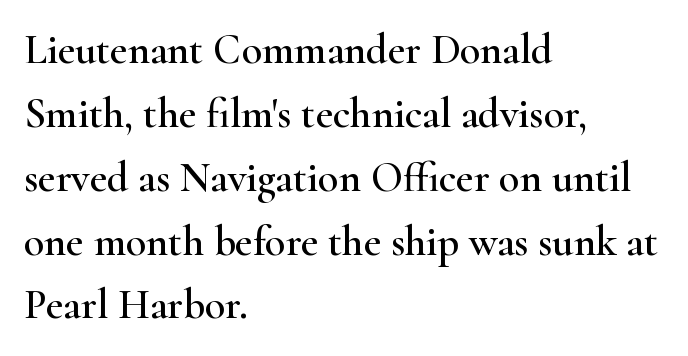
Q: Is the text italic (slanted)? A: No, it is upright.
Q: Is the typeface a serif or a sans-serif typeface? A: Serif.
Q: Is the text underlined? A: No.
Q: How is the paragraph aligned? A: Left-aligned.
Q: Is the spacing between letters normal or unusually wide? A: Normal.
Q: Is the spacing between lines tight, normal or loose? A: Normal.
Q: Width (condensed, normal, or wide)? A: Wide.
Q: Stroke contrast? A: High.
Q: x-height? A: Small.
Q: Monospaced? A: No.
